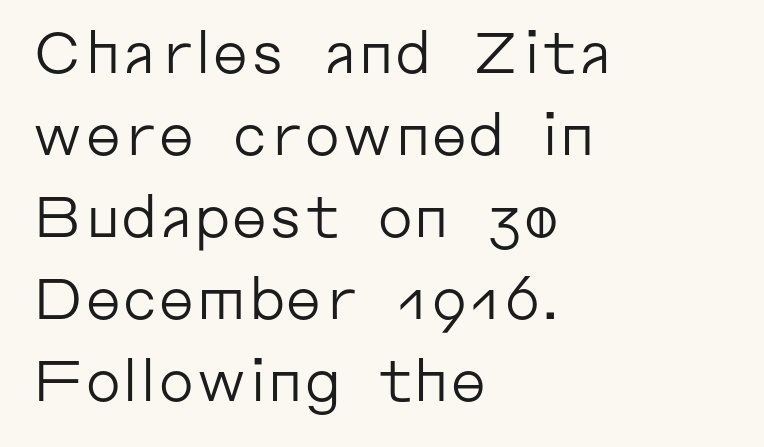
The image shows 57 px regular-weight sans-serif type, upright; set left-aligned, normal line spacing (1.44x), normal letter spacing, not underlined; low stroke contrast and a medium x-height.
